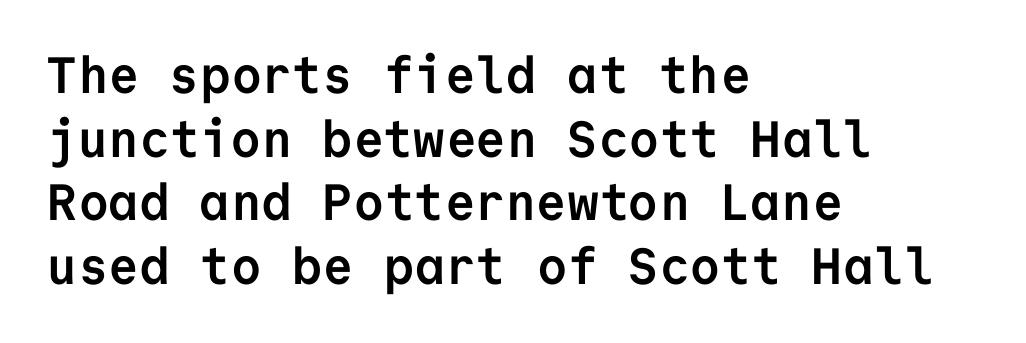
{"serif": "no", "italic": "no", "bold": "yes", "weight": "semibold", "width": "normal", "stroke_contrast": "low", "x_height": "medium", "monospaced": "yes", "underline": "no", "align": "left", "line_spacing": "normal", "line_spacing_ratio": 1.25, "letter_spacing": "normal", "letter_spacing_em": 0.0, "glyph_px": 51}
